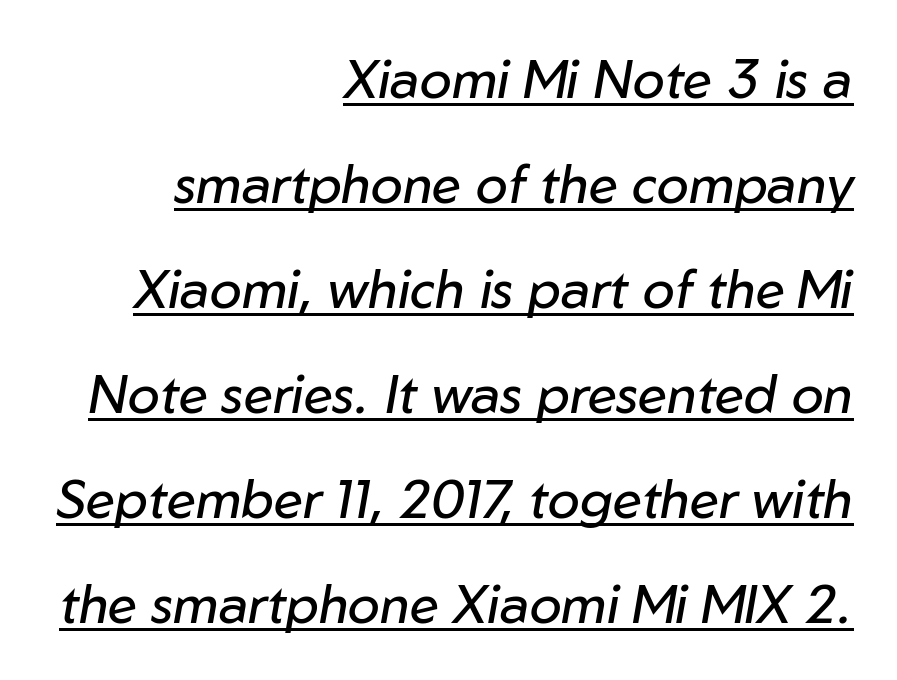
Reading down the column, the eye jumps a long way to each next line. The font's italic variant was chosen for this text. Each letter keeps its own natural width here, so spacing adapts to shape. The lines are quadded right. The face used here appears with an underline applied.
